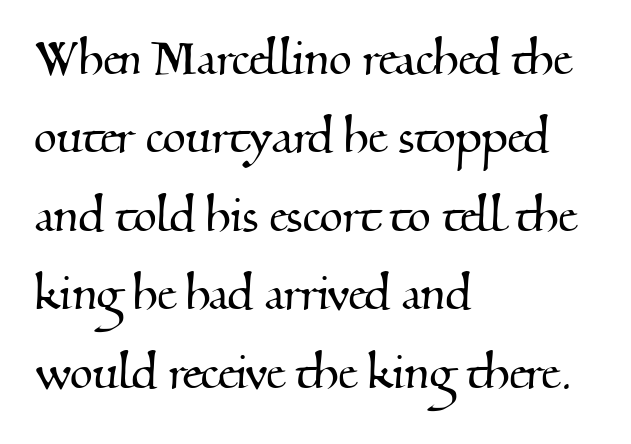
Q: Is the typeface a serif or a sans-serif typeface? A: Serif.
Q: Is the text underlined? A: No.
Q: How is the paragraph aligned? A: Left-aligned.
Q: Is the spacing between letters normal or unusually wide? A: Normal.
Q: Is the spacing between lines tight, normal or loose? A: Normal.
Q: Width (condensed, normal, or wide)? A: Normal.
Q: Stroke contrast? A: Medium.
Q: x-height? A: Small.
Q: Monospaced? A: No.
